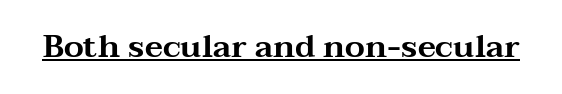
The image shows 32 px wide serif type, upright; set normal letter spacing, underlined; medium stroke contrast and a medium x-height.
